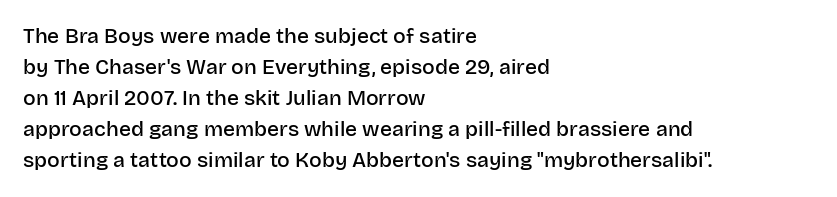
The image shows 21 px text type, upright; set left-aligned, normal line spacing (1.48x), normal letter spacing, not underlined.
